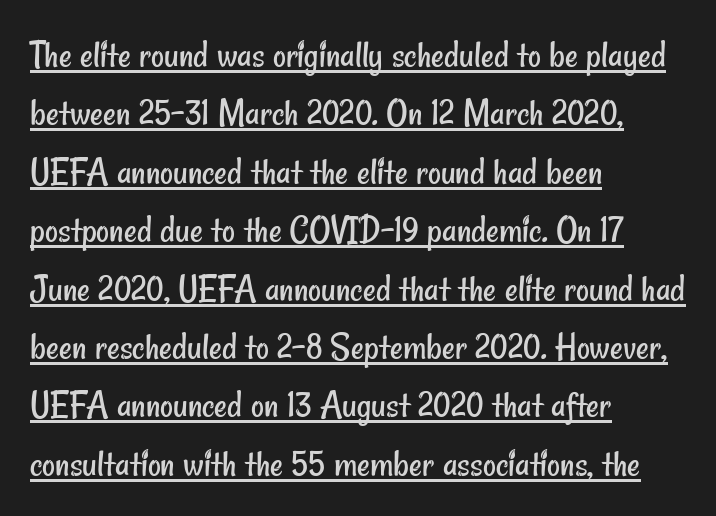
Q: Is the text bold? A: No.
Q: Is the typeface a serif or a sans-serif typeface? A: Sans-serif.
Q: Is the text underlined? A: Yes.
Q: How is the paragraph aligned? A: Left-aligned.
Q: Is the spacing between letters normal or unusually wide? A: Normal.
Q: Is the spacing between lines tight, normal or loose? A: Normal.
Q: Width (condensed, normal, or wide)? A: Condensed.
Q: Stroke contrast? A: Low.
Q: x-height? A: Small.
Q: Monospaced? A: No.
